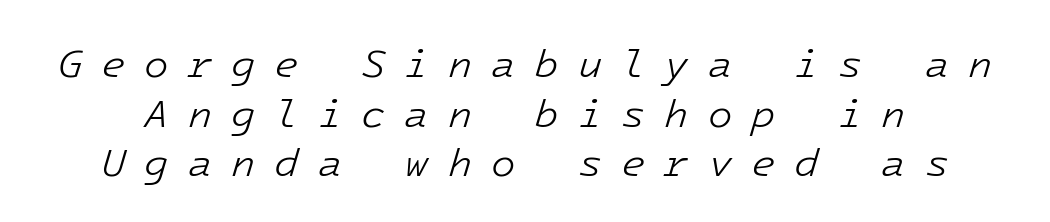
Q: Is the text bold? A: No.
Q: Is the text italic (slanted)? A: Yes, it leans right by about 16 degrees.
Q: Is the text underlined? A: No.
Q: Is the spacing between letters normal or unusually wide? A: Unusually wide.
Q: Width (condensed, normal, or wide)? A: Normal.
Q: Stroke contrast? A: Low.
Q: x-height? A: Medium.
